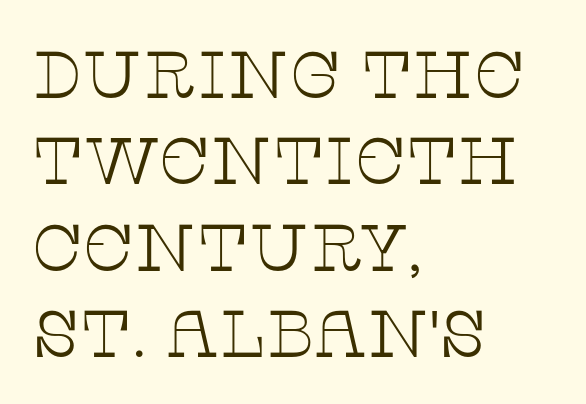
{"serif": "yes", "italic": "no", "bold": "no", "weight": "thin", "width": "wide", "stroke_contrast": "low", "x_height": "large", "monospaced": "no", "underline": "no", "align": "left", "line_spacing": "normal", "line_spacing_ratio": 1.31, "letter_spacing": "normal", "letter_spacing_em": 0.0, "glyph_px": 66}
